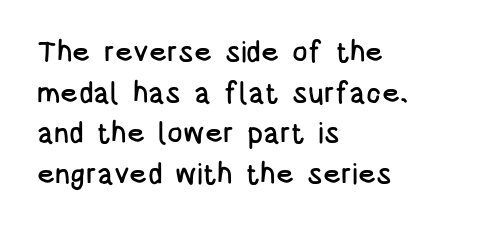
The image shows 29 px condensed sans-serif type, upright; set left-aligned, normal line spacing (1.4x), normal letter spacing, not underlined; low stroke contrast and a large x-height.
